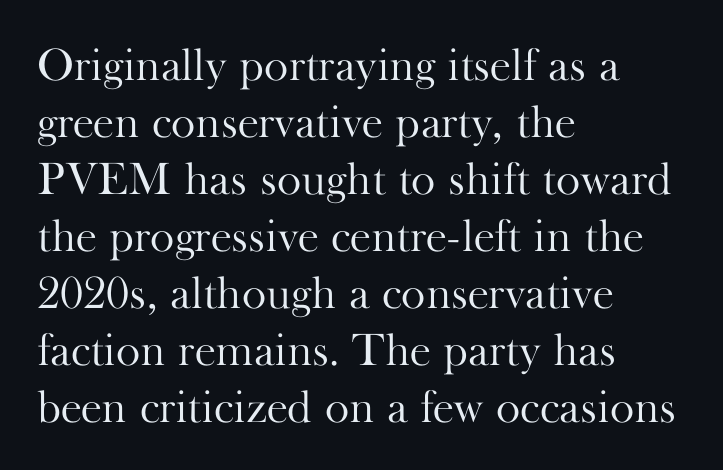
The ragged edge is on the right, which tells us the setting is flush left. The typeface chosen for these lines features serifs. No extra ink here — the face is not bold. Is this a fixed-width face? No — the glyphs have proportional, varying widths. Characters remain perfectly vertical along every line. Does extra space separate the letters? No, they use regular spacing.
